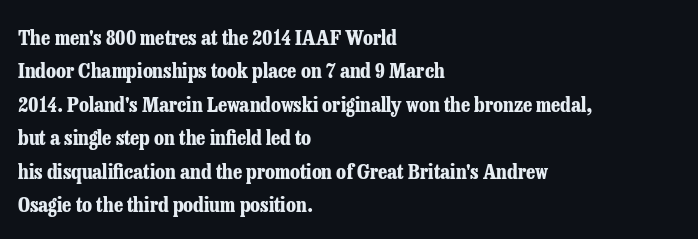
{"italic": "no", "bold": "yes", "underline": "no", "align": "left", "line_spacing": "normal", "line_spacing_ratio": 1.59, "letter_spacing": "normal", "letter_spacing_em": 0.0, "glyph_px": 21}
